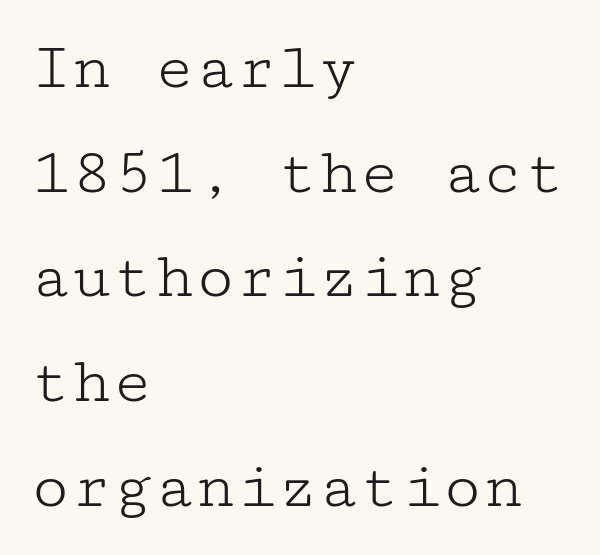
{"serif": "yes", "italic": "no", "bold": "no", "weight": "light", "width": "wide", "stroke_contrast": "low", "x_height": "medium", "underline": "no", "align": "left", "line_spacing": "normal", "line_spacing_ratio": 1.54, "letter_spacing": "normal", "letter_spacing_em": 0.0, "glyph_px": 68}
